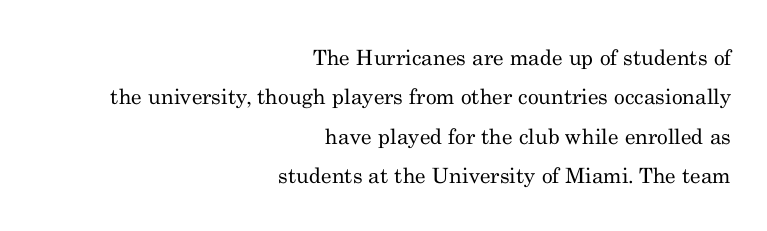
{"italic": "no", "bold": "no", "underline": "no", "align": "right", "line_spacing_ratio": 1.88, "letter_spacing": "normal", "letter_spacing_em": 0.0, "glyph_px": 21}
